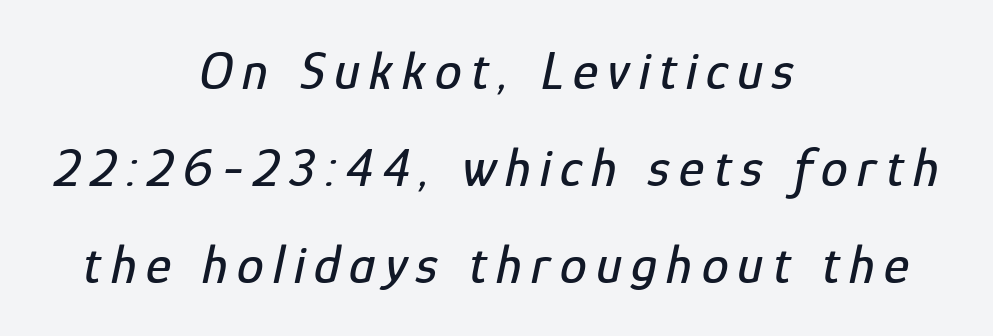
Q: Is the text italic (slanted)? A: Yes, it leans right by about 12 degrees.
Q: Is the text underlined? A: No.
Q: How is the paragraph aligned? A: Centered.
Q: Width (condensed, normal, or wide)? A: Condensed.
Q: Stroke contrast? A: Low.
Q: x-height? A: Medium.
Q: Monospaced? A: No.
